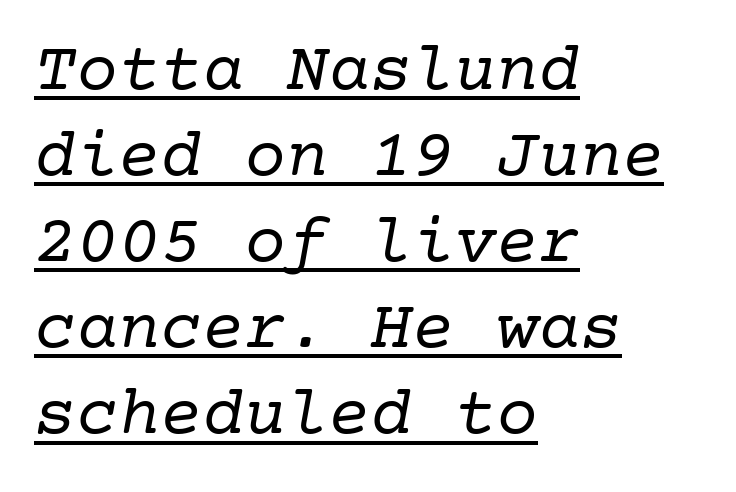
{"serif": "yes", "italic": "yes", "lean": "right", "slant_degrees": 10, "bold": "no", "weight": "regular", "width": "normal", "stroke_contrast": "low", "x_height": "medium", "underline": "yes", "align": "left", "line_spacing_ratio": 1.23, "letter_spacing": "normal", "letter_spacing_em": 0.0, "glyph_px": 70}
